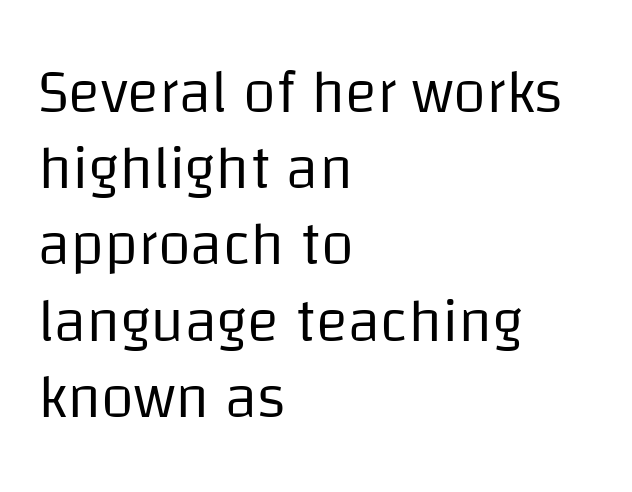
The image shows 60 px regular-weight sans-serif type, upright; set left-aligned, normal line spacing (1.27x), normal letter spacing, not underlined; low stroke contrast and a large x-height.
